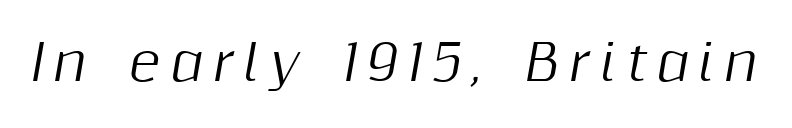
The gaps between neighbouring characters are conspicuously large. The strip under each line holds only bare page. Looks like regular typesetting: each glyph gets only the width it needs. Every character sits at an angle, as italics do.
